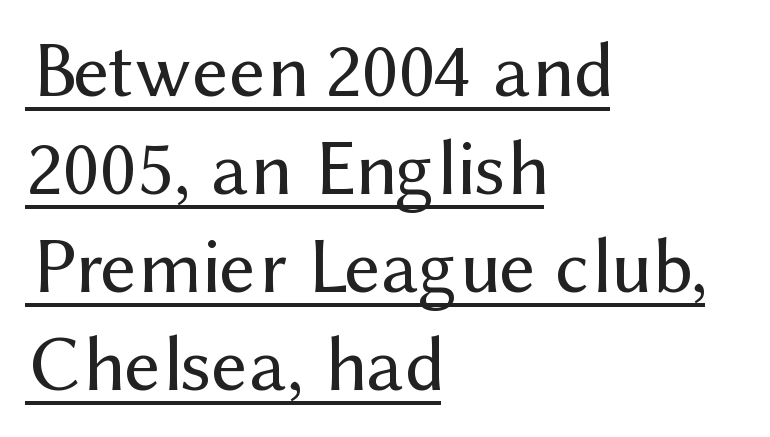
Q: Is the text bold? A: No.
Q: Is the text italic (slanted)? A: No, it is upright.
Q: Is the typeface a serif or a sans-serif typeface? A: Sans-serif.
Q: Is the text underlined? A: Yes.
Q: How is the paragraph aligned? A: Left-aligned.
Q: Is the spacing between letters normal or unusually wide? A: Normal.
Q: Width (condensed, normal, or wide)? A: Normal.
Q: Stroke contrast? A: Medium.
Q: x-height? A: Medium.
Q: Monospaced? A: No.
